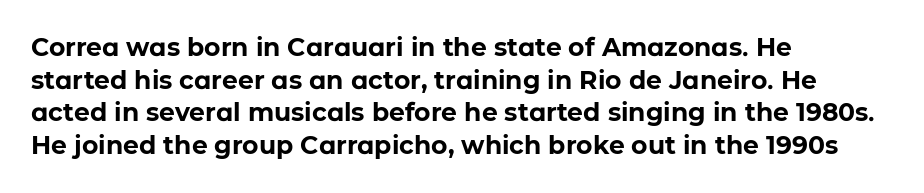
Q: Is the text bold? A: Yes.
Q: Is the text italic (slanted)? A: No, it is upright.
Q: Is the text underlined? A: No.
Q: How is the paragraph aligned? A: Left-aligned.
Q: Is the spacing between letters normal or unusually wide? A: Normal.
Q: Is the spacing between lines tight, normal or loose? A: Normal.
